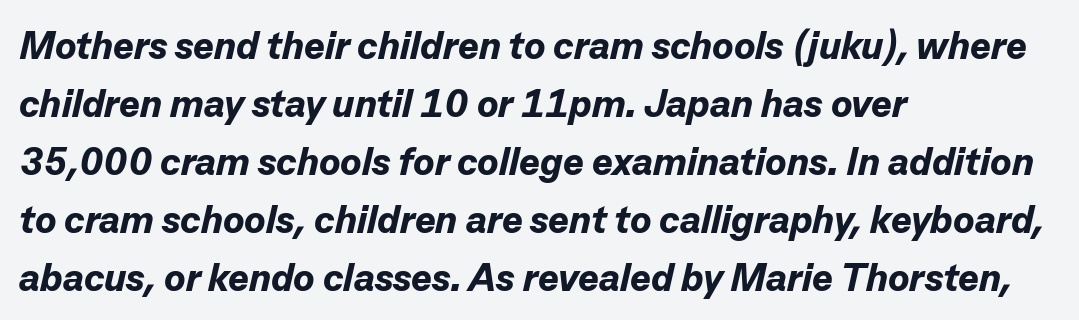
Q: Is the text bold? A: Yes.
Q: Is the text italic (slanted)? A: Yes, it leans right by about 13 degrees.
Q: Is the text underlined? A: No.
Q: How is the paragraph aligned? A: Left-aligned.
Q: Is the spacing between letters normal or unusually wide? A: Normal.
Q: Is the spacing between lines tight, normal or loose? A: Normal.
Q: Width (condensed, normal, or wide)? A: Normal.
Q: Stroke contrast? A: Low.
Q: x-height? A: Medium.
Q: Monospaced? A: No.
